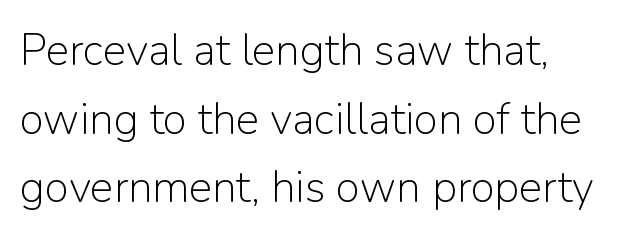
The image shows 44 px light sans-serif type, upright; set left-aligned, normal line spacing (1.56x), normal letter spacing, not underlined; low stroke contrast and a medium x-height.
